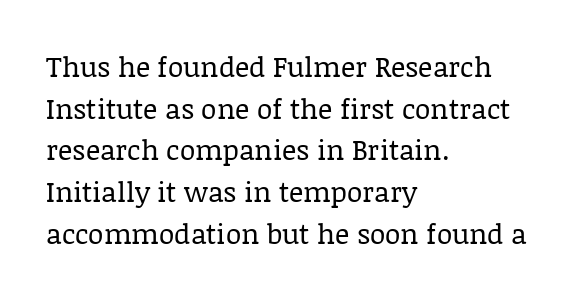
The image shows 28 px regular-weight serif type, upright; set left-aligned, normal line spacing (1.49x), normal letter spacing, not underlined; low stroke contrast and a large x-height.
